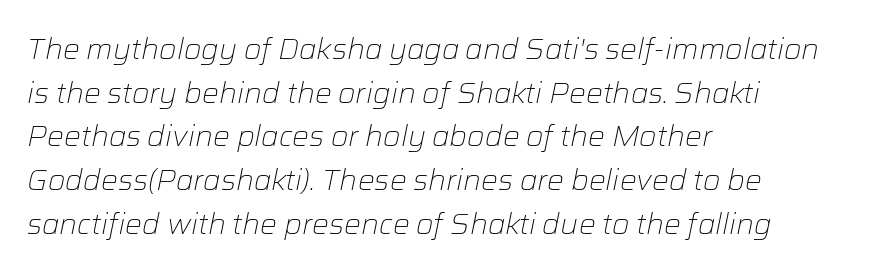
The image shows 28 px light type, italic (leaning right); set left-aligned, normal line spacing (1.56x), normal letter spacing, not underlined; low stroke contrast and a medium x-height.
